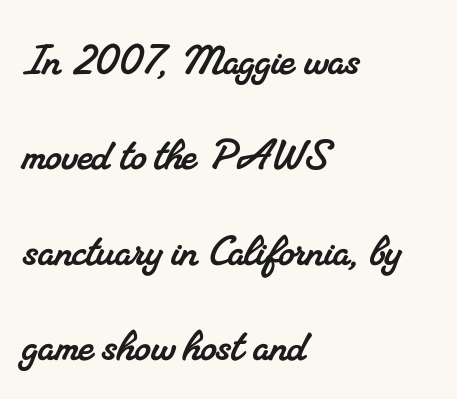
Between one letter and the next there's only the usual sliver of space. Here the designer chose a conventional face with non-uniform glyph widths. The rendering anchors every line to the left-hand side. What kind of face is this? One with serifs. A bare baseline throughout the passage.
